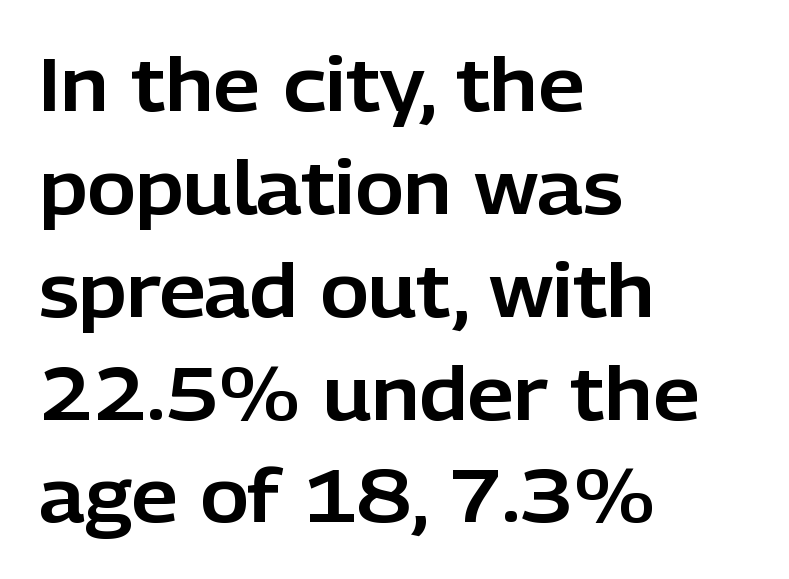
When letters stand straight like this, we call the style roman or upright. All the whitespace from short lines collects on the right. Looks like regular typesetting: each glyph gets only the width it needs. In terms of leading, this rendering sits right in the middle.
